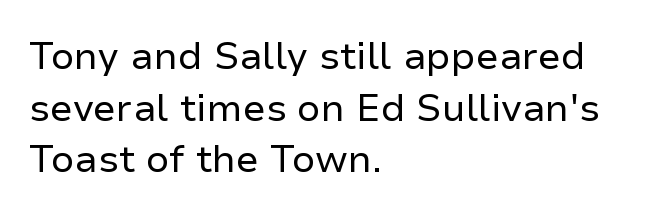
{"serif": "no", "italic": "no", "bold": "no", "weight": "regular", "width": "normal", "stroke_contrast": "low", "x_height": "medium", "monospaced": "no", "underline": "no", "align": "left", "line_spacing": "normal", "line_spacing_ratio": 1.36, "letter_spacing": "normal", "letter_spacing_em": 0.0, "glyph_px": 38}
